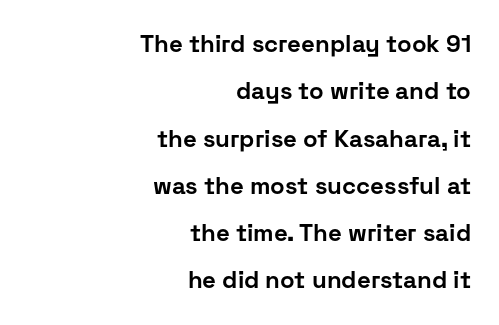
{"italic": "no", "bold": "yes", "underline": "no", "align": "right", "line_spacing": "loose", "line_spacing_ratio": 1.97, "letter_spacing": "normal", "letter_spacing_em": 0.0, "glyph_px": 24}
